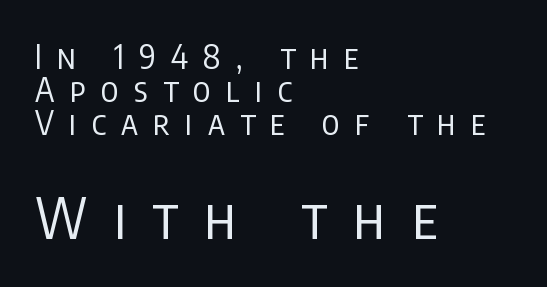
{"serif": "no", "italic": "no", "bold": "no", "weight": "regular", "width": "condensed", "stroke_contrast": "low", "x_height": "large", "monospaced": "no", "underline": "no", "align": "left", "line_spacing": "tight", "line_spacing_ratio": 1.0, "letter_spacing": "wide", "letter_spacing_em": 0.46, "larger_block": "second", "size_ratio": 1.73, "glyph_px": 57}
